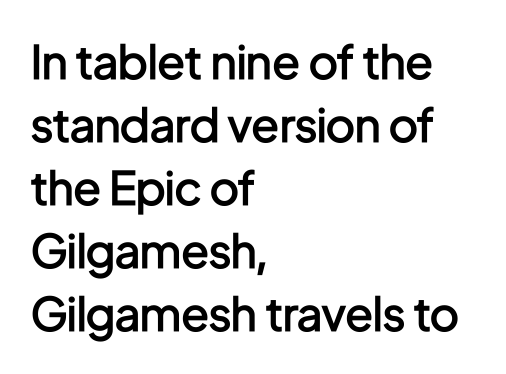
The letters are semibold — heavier than regular but short of a full bold. Think of a printed novel: that variable character pitch is what you see here. Are there feet on the stems? There aren't — it's a sans. Reading down the block, your eye returns to a fixed left position each line. The zone under the glyphs is completely vacant. The letterforms sit shoulder to shoulder at normal distance.
